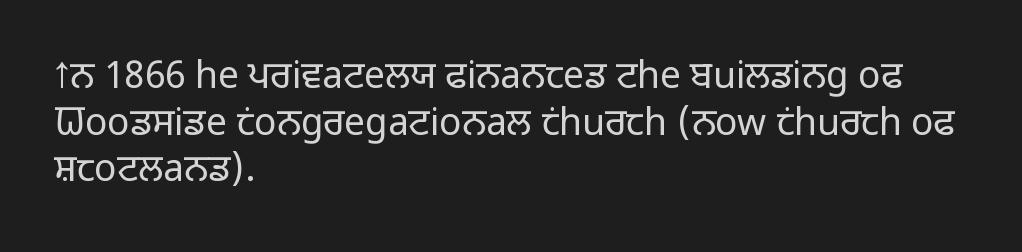
A typesetter would label this face a sans. Here the designer chose a conventional face with non-uniform glyph widths. Summary of vertical rhythm: regular, with standard interline spacing. Stems here are at most as thick as an everyday book face. Posture: straight, roman, zero tilt.
